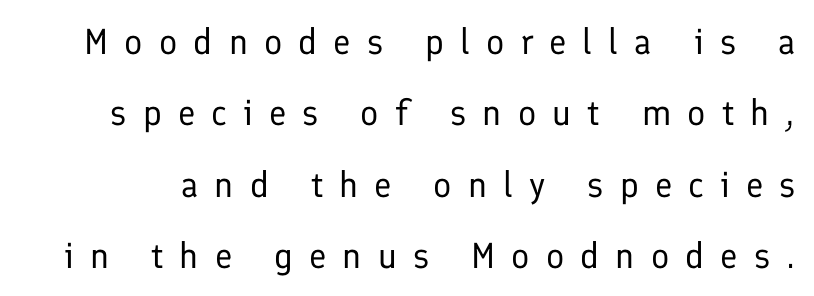
The image shows 36 px regular-weight sans-serif type, upright; set loose line spacing (1.98x), unusually wide letter spacing (+0.45 em), not underlined; low stroke contrast and a medium x-height.
